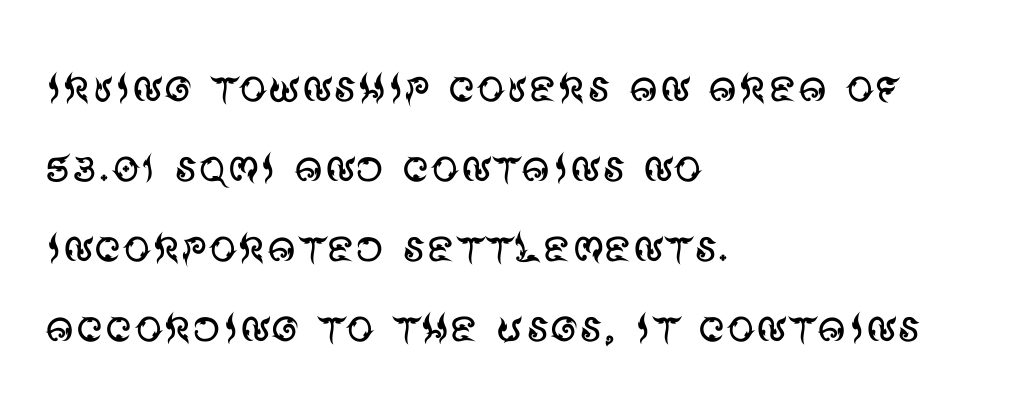
The image shows 56 px regular-weight sans-serif type, upright; set left-aligned, normal line spacing (1.43x), normal letter spacing, not underlined; medium stroke contrast and a large x-height.
